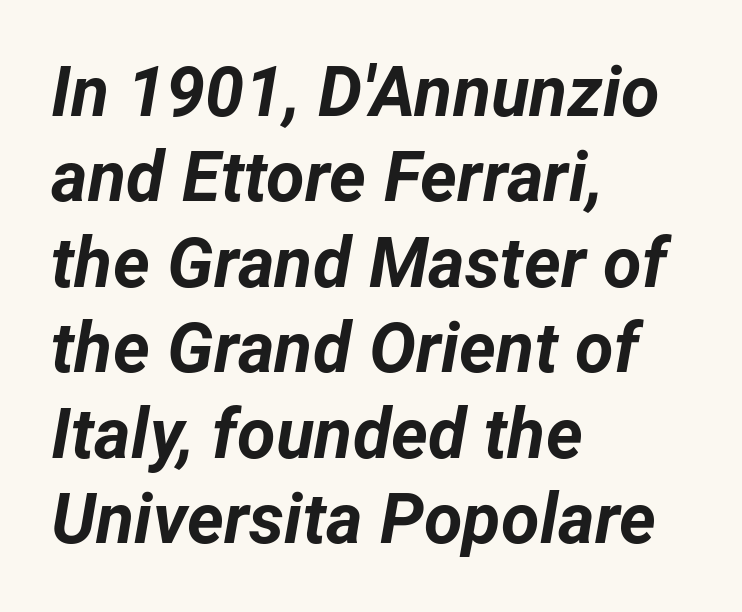
The rendering uses natural spacing where letterforms have individual widths. It's the slanting kind of type. Where is the straight margin? On the left. Thick stems and heavy bowls — unmistakably bold.
